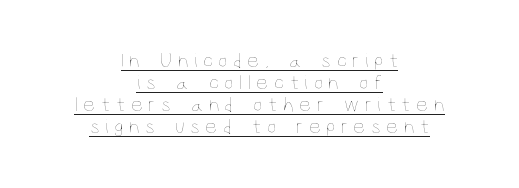
The image shows 21 px text type, upright; set centered, tight line spacing (1.04x), unusually wide letter spacing (+0.26 em), underlined.
